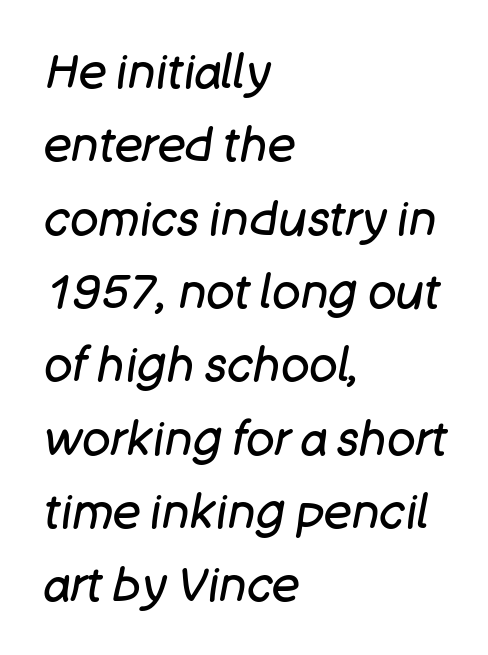
The image shows 47 px regular-weight type, italic (leaning right); set left-aligned, normal line spacing (1.56x), normal letter spacing, not underlined; low stroke contrast and a large x-height.
